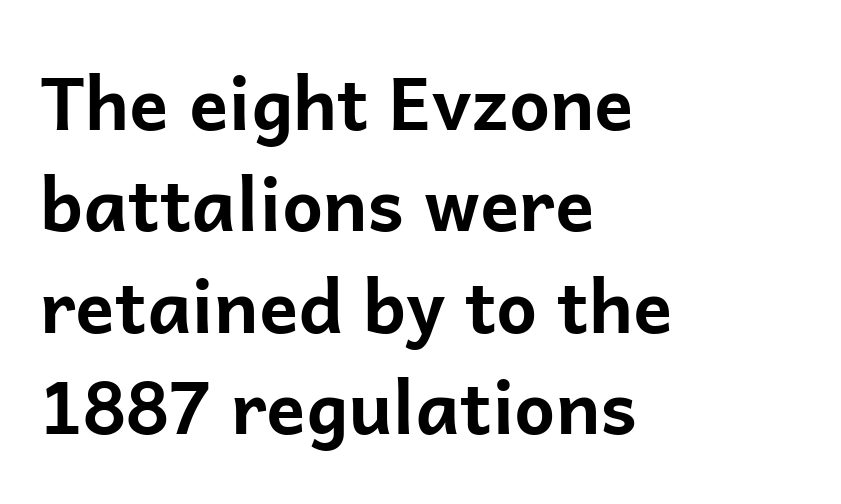
{"serif": "no", "italic": "no", "bold": "yes", "weight": "bold", "width": "normal", "stroke_contrast": "low", "x_height": "medium", "monospaced": "no", "underline": "no", "align": "left", "line_spacing": "normal", "line_spacing_ratio": 1.39, "letter_spacing": "normal", "letter_spacing_em": 0.0, "glyph_px": 73}
